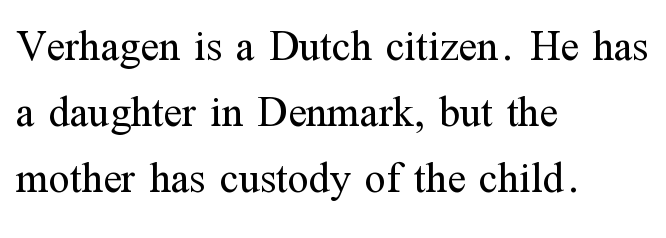
Q: Is the text bold? A: No.
Q: Is the text italic (slanted)? A: No, it is upright.
Q: Is the typeface a serif or a sans-serif typeface? A: Serif.
Q: Is the text underlined? A: No.
Q: How is the paragraph aligned? A: Left-aligned.
Q: Is the spacing between letters normal or unusually wide? A: Normal.
Q: Is the spacing between lines tight, normal or loose? A: Normal.
Q: Width (condensed, normal, or wide)? A: Normal.
Q: Stroke contrast? A: Medium.
Q: x-height? A: Medium.
Q: Monospaced? A: No.
